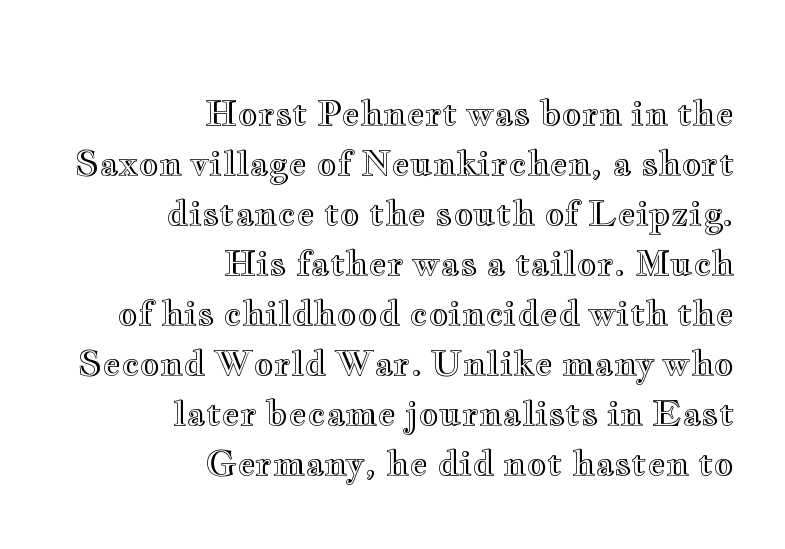
The image shows 35 px wide type, upright; set right-aligned, normal line spacing (1.43x), normal letter spacing, not underlined; a small x-height.
